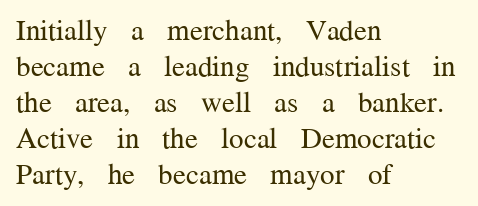
The image shows 29 px regular-weight serif type, upright; set left-aligned, line spacing 1.24x, normal letter spacing, not underlined; medium stroke contrast and a medium x-height.
